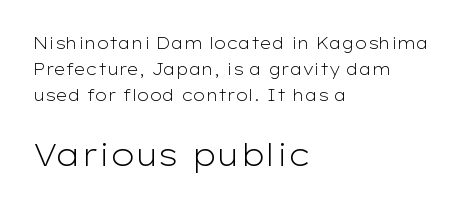
The image shows 31 px light, wide sans-serif type, upright; set left-aligned, normal line spacing (1.61x), normal letter spacing, not underlined; the second (bottom) block is 1.94x larger; low stroke contrast and a medium x-height.
